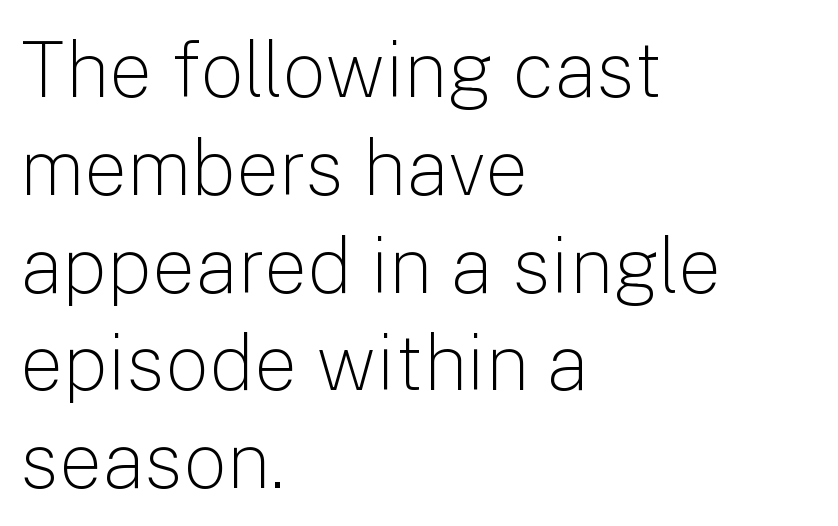
Q: Is the text bold? A: No.
Q: Is the text italic (slanted)? A: No, it is upright.
Q: Is the typeface a serif or a sans-serif typeface? A: Sans-serif.
Q: Is the text underlined? A: No.
Q: How is the paragraph aligned? A: Left-aligned.
Q: Is the spacing between letters normal or unusually wide? A: Normal.
Q: Is the spacing between lines tight, normal or loose? A: Normal.
Q: Width (condensed, normal, or wide)? A: Normal.
Q: Stroke contrast? A: Low.
Q: x-height? A: Medium.
Q: Monospaced? A: No.
